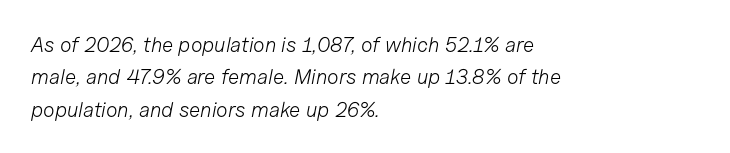
The image shows 21 px text type, italic (leaning right); set left-aligned, normal line spacing (1.54x), normal letter spacing, not underlined.
